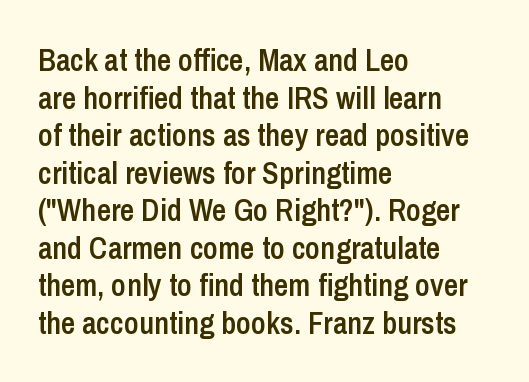
Q: Is the text bold? A: Semi-bold.
Q: Is the text italic (slanted)? A: No, it is upright.
Q: Is the typeface a serif or a sans-serif typeface? A: Sans-serif.
Q: Is the text underlined? A: No.
Q: How is the paragraph aligned? A: Left-aligned.
Q: Is the spacing between letters normal or unusually wide? A: Normal.
Q: Width (condensed, normal, or wide)? A: Condensed.
Q: Stroke contrast? A: Low.
Q: x-height? A: Medium.
Q: Monospaced? A: No.
